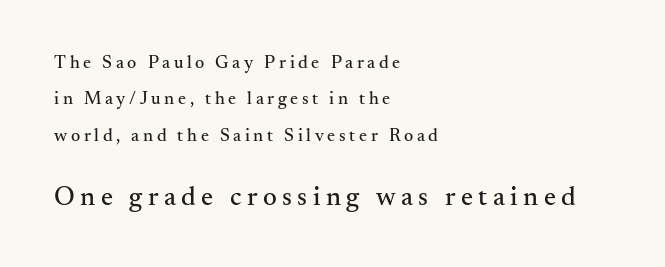
What stands out about the letter spacing? Its width — letters are far apart. Every character sits straight up, as roman type does. Quick note: underline off. Horizontal bands of white between lines are thick stripes. All the whitespace from short lines collects on the right. Caption: upper text group reduced, lower text group enlarged.
